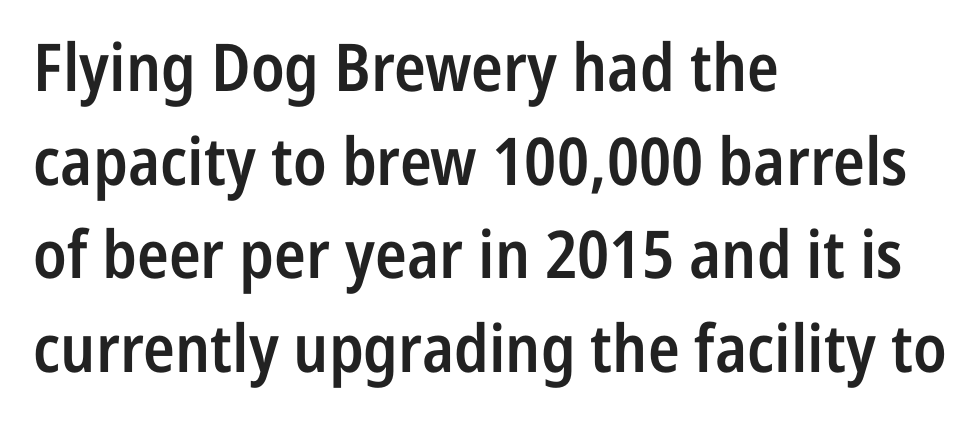
The leading is moderate, giving the passage an even texture. A fair bit of extra ink — the face is semibold, not bold. The passage shown is not underscored anywhere. Here the designer chose a conventional face with non-uniform glyph widths. A typesetter would label this face a sans.
